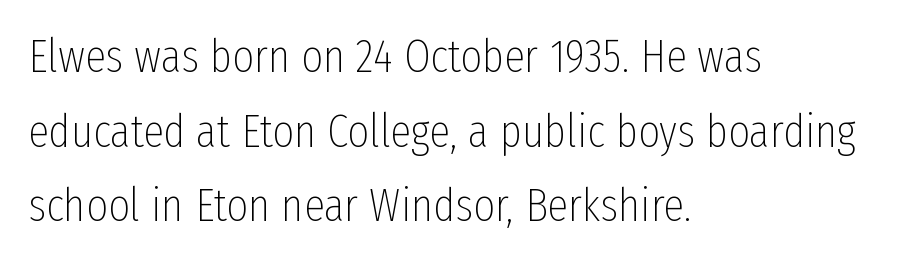
Q: Is the text bold? A: No.
Q: Is the text italic (slanted)? A: No, it is upright.
Q: Is the typeface a serif or a sans-serif typeface? A: Sans-serif.
Q: Is the text underlined? A: No.
Q: How is the paragraph aligned? A: Left-aligned.
Q: Is the spacing between letters normal or unusually wide? A: Normal.
Q: Is the spacing between lines tight, normal or loose? A: Normal.
Q: Width (condensed, normal, or wide)? A: Condensed.
Q: Stroke contrast? A: Low.
Q: x-height? A: Medium.
Q: Monospaced? A: No.
